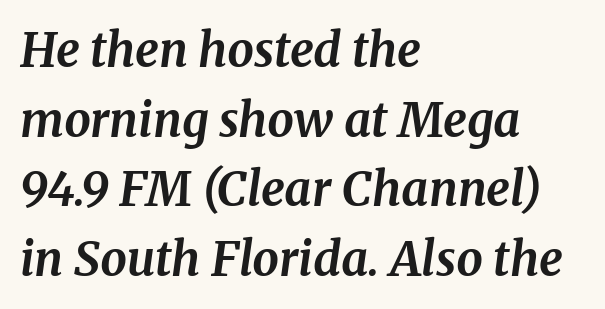
The image shows 47 px bold serif type, italic (leaning right); set left-aligned, normal line spacing (1.48x), normal letter spacing, not underlined; medium stroke contrast and a medium x-height.
